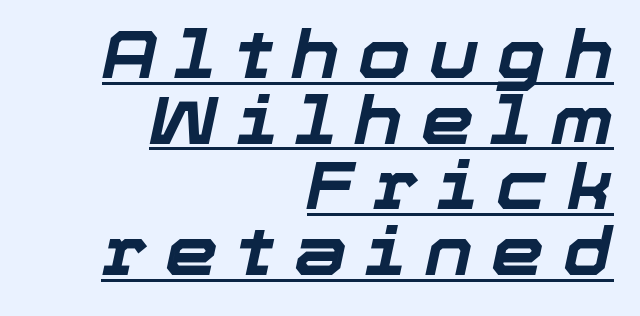
{"italic": "yes", "lean": "right", "slant_degrees": 12, "bold": "yes", "weight": "bold", "width": "normal", "stroke_contrast": "low", "x_height": "medium", "monospaced": "no", "underline": "yes", "align": "right", "line_spacing": "tight", "line_spacing_ratio": 0.98, "letter_spacing": "wide", "letter_spacing_em": 0.28, "glyph_px": 67}
